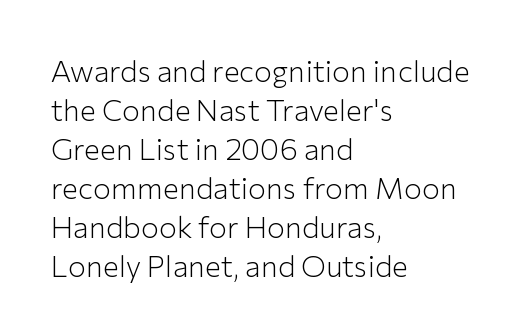
The image shows 30 px light sans-serif type, upright; set left-aligned, normal line spacing (1.3x), normal letter spacing, not underlined; low stroke contrast and a medium x-height.
